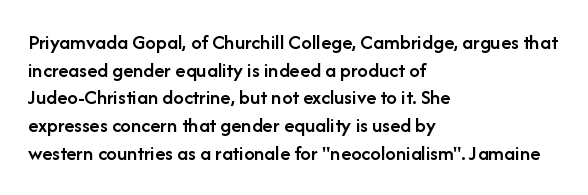
These words are printed semibold, heavier than regular yet not bold. Does the lettering tilt? It doesn't — this is upright. The area under the type is left untouched. Alignment: flush left.
